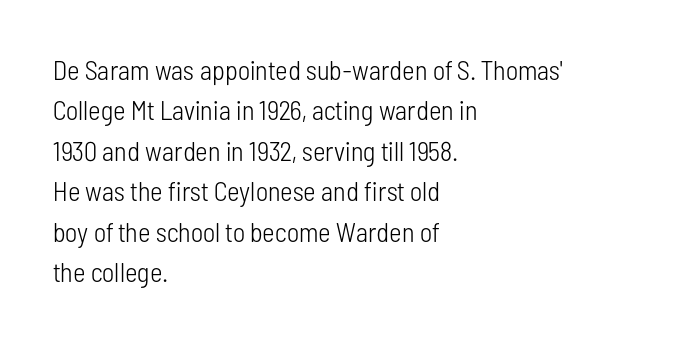
Q: Is the text bold? A: No.
Q: Is the text italic (slanted)? A: No, it is upright.
Q: Is the text underlined? A: No.
Q: How is the paragraph aligned? A: Left-aligned.
Q: Is the spacing between letters normal or unusually wide? A: Normal.
Q: Is the spacing between lines tight, normal or loose? A: Normal.
